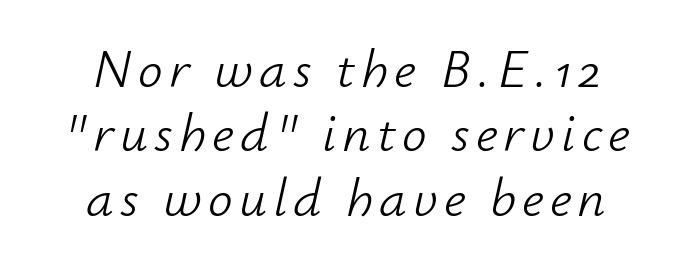
Q: Is the text bold? A: No.
Q: Is the text italic (slanted)? A: Yes, it leans right by about 12 degrees.
Q: Is the text underlined? A: No.
Q: How is the paragraph aligned? A: Centered.
Q: Width (condensed, normal, or wide)? A: Normal.
Q: Stroke contrast? A: Low.
Q: x-height? A: Small.
Q: Monospaced? A: No.
